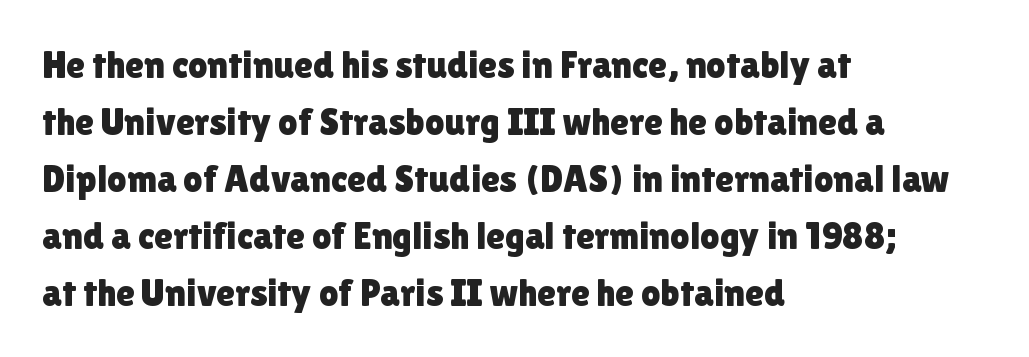
{"serif": "no", "italic": "no", "width": "normal", "x_height": "medium", "monospaced": "no", "underline": "no", "align": "left", "line_spacing": "normal", "line_spacing_ratio": 1.5, "letter_spacing": "normal", "letter_spacing_em": 0.0, "glyph_px": 38}
